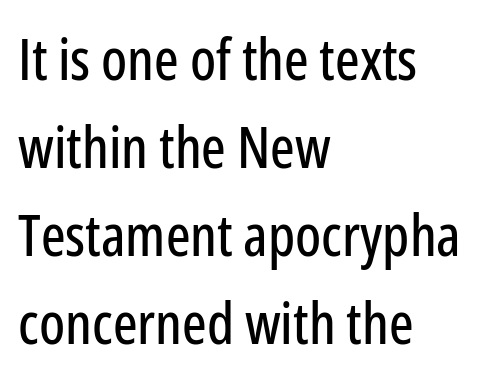
The image shows 58 px condensed sans-serif type, upright; set left-aligned, normal line spacing (1.52x), normal letter spacing, not underlined; low stroke contrast and a medium x-height.
